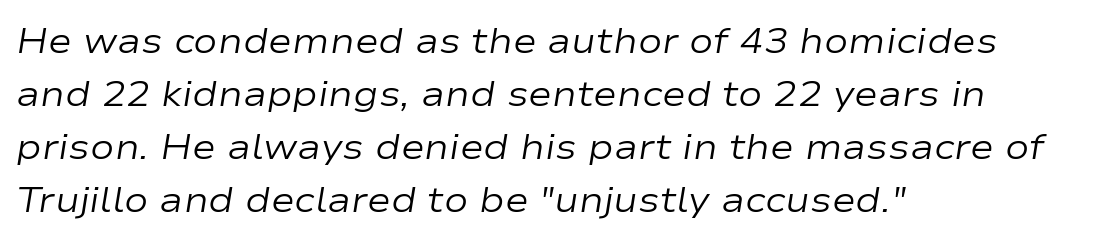
An italicized treatment has been applied to the whole sample. You could not count columns in this text — the font is proportionally spaced. This rendering features lettering with no underline. A student would call this left alignment; a typographer would say flush left, rag right. Stroke mass is kept to a normal reading level or below.
